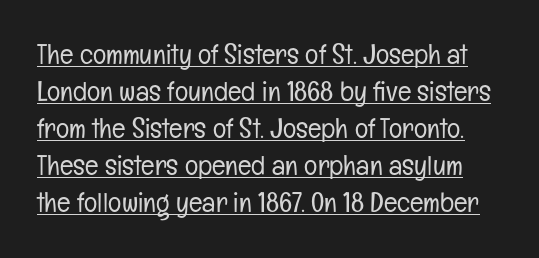
Summary of weight: not heavy and not bold. Caption: standard tracking, unaltered. A typesetter would call this proportional, since set widths differ per character. Somebody hit Ctrl+U on this one — the words are underlined. If you measured baseline to baseline, you'd find a middling distance. The designer went with a sans here, leaving each stem footless.
